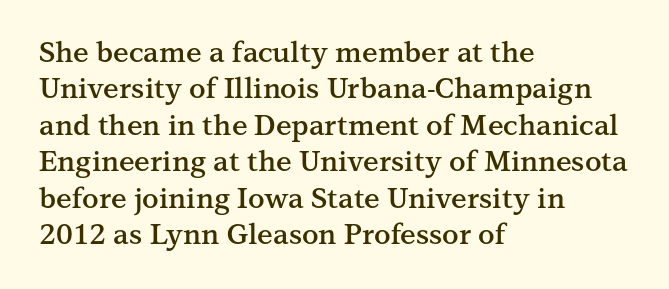
Q: Is the text bold? A: Semi-bold.
Q: Is the text italic (slanted)? A: No, it is upright.
Q: Is the typeface a serif or a sans-serif typeface? A: Serif.
Q: Is the text underlined? A: No.
Q: How is the paragraph aligned? A: Left-aligned.
Q: Is the spacing between letters normal or unusually wide? A: Normal.
Q: Is the spacing between lines tight, normal or loose? A: Normal.
Q: Width (condensed, normal, or wide)? A: Normal.
Q: Stroke contrast? A: Medium.
Q: x-height? A: Medium.
Q: Monospaced? A: No.
